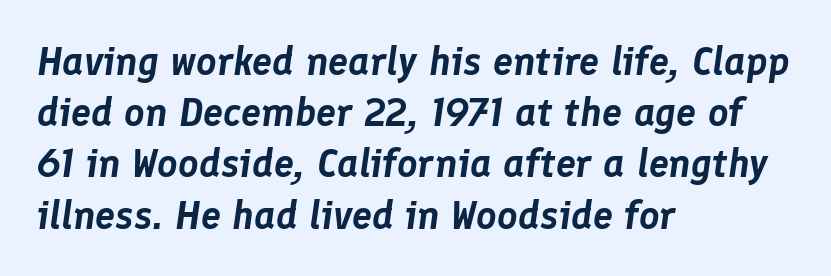
Underlining? Definitely not there. The paragraph shown leans on its left margin. Each new line begins a customary step beneath the previous one. The specimen reads as italic at a glance. Here the designer chose a conventional face with non-uniform glyph widths. Look at the tracking — it's just the regular setting, nothing added.
